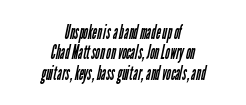
Q: Is the text bold? A: No.
Q: Is the text underlined? A: No.
Q: How is the paragraph aligned? A: Centered.
Q: Is the spacing between letters normal or unusually wide? A: Normal.
Q: Is the spacing between lines tight, normal or loose? A: Tight.
